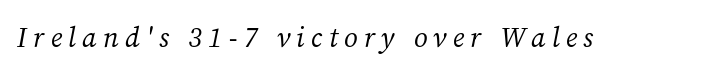
{"serif": "yes", "italic": "yes", "lean": "right", "slant_degrees": 12, "bold": "no", "weight": "regular", "width": "normal", "stroke_contrast": "medium", "x_height": "medium", "monospaced": "no", "underline": "no", "letter_spacing": "wide", "letter_spacing_em": 0.22, "glyph_px": 28}
